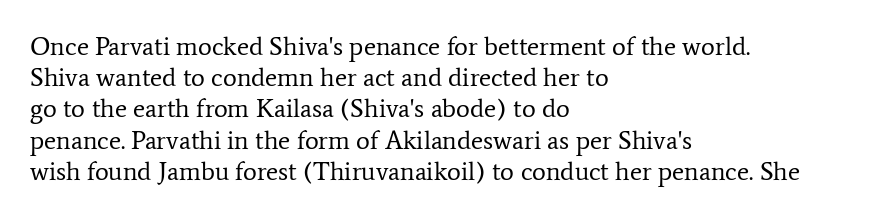
The image shows 26 px text type, upright; set left-aligned, line spacing 1.2x, normal letter spacing, not underlined.
